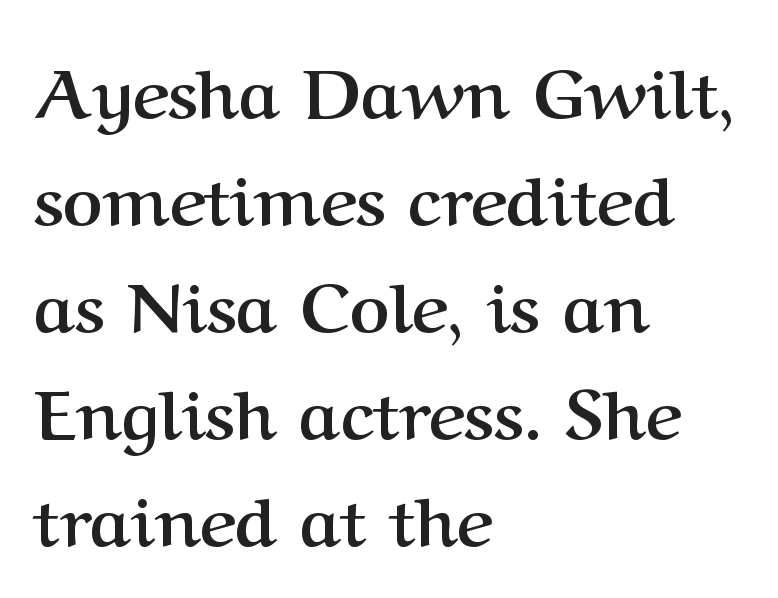
Q: Is the text bold? A: Yes.
Q: Is the text italic (slanted)? A: No, it is upright.
Q: Is the typeface a serif or a sans-serif typeface? A: Serif.
Q: Is the text underlined? A: No.
Q: How is the paragraph aligned? A: Left-aligned.
Q: Is the spacing between letters normal or unusually wide? A: Normal.
Q: Is the spacing between lines tight, normal or loose? A: Normal.
Q: Width (condensed, normal, or wide)? A: Normal.
Q: Stroke contrast? A: Medium.
Q: x-height? A: Medium.
Q: Monospaced? A: No.
